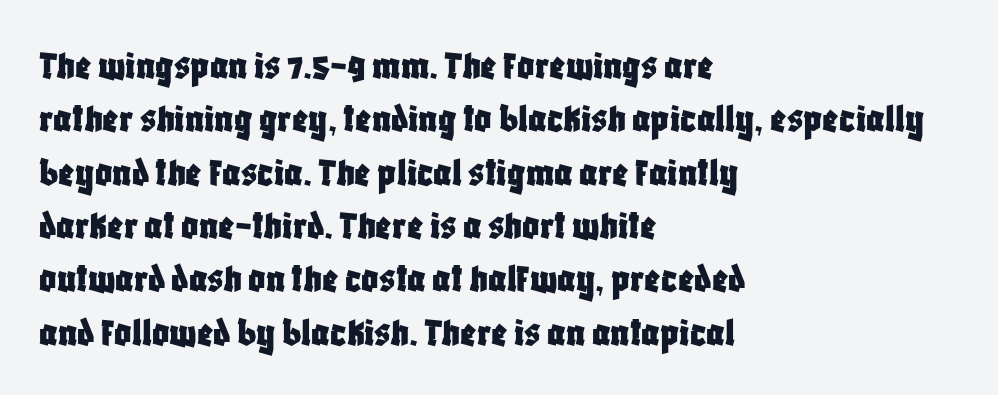
Q: Is the text italic (slanted)? A: No, it is upright.
Q: Is the typeface a serif or a sans-serif typeface? A: Sans-serif.
Q: Is the text underlined? A: No.
Q: How is the paragraph aligned? A: Left-aligned.
Q: Is the spacing between letters normal or unusually wide? A: Normal.
Q: Is the spacing between lines tight, normal or loose? A: Normal.
Q: Width (condensed, normal, or wide)? A: Condensed.
Q: Stroke contrast? A: Low.
Q: x-height? A: Large.
Q: Monospaced? A: No.
